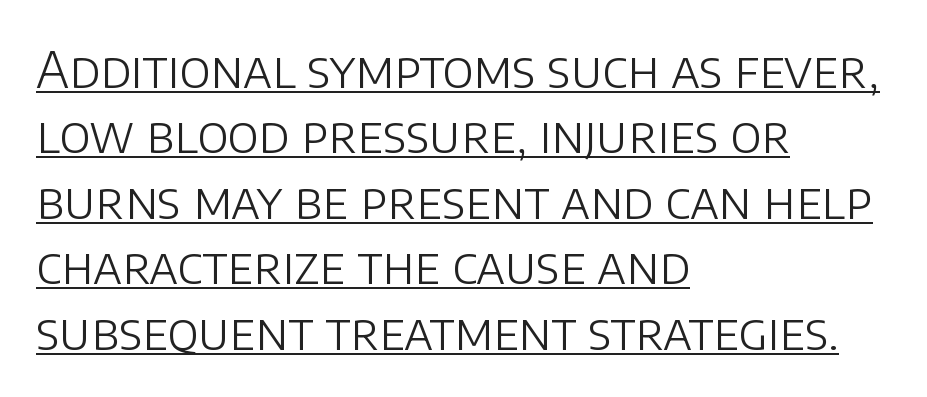
The image shows 50 px light sans-serif type, upright; set left-aligned, normal line spacing (1.31x), normal letter spacing, underlined; low stroke contrast and a large x-height.
